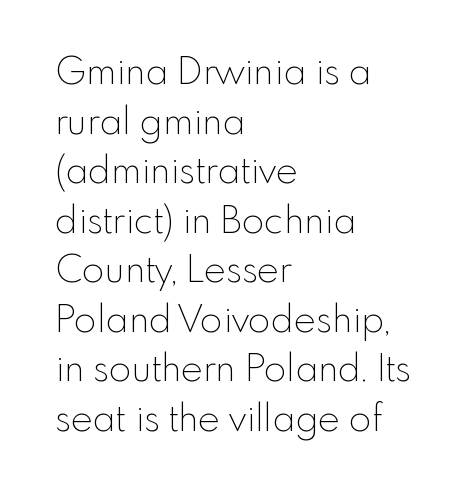
The image shows 37 px thin sans-serif type, upright; set left-aligned, normal line spacing (1.34x), normal letter spacing, not underlined; a small x-height.
